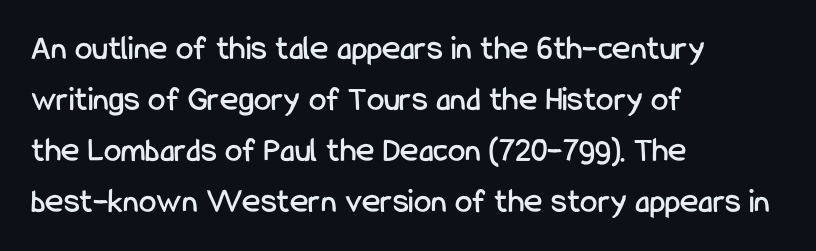
Q: Is the text italic (slanted)? A: No, it is upright.
Q: Is the typeface a serif or a sans-serif typeface? A: Sans-serif.
Q: Is the text underlined? A: No.
Q: How is the paragraph aligned? A: Left-aligned.
Q: Is the spacing between letters normal or unusually wide? A: Normal.
Q: Is the spacing between lines tight, normal or loose? A: Normal.
Q: Width (condensed, normal, or wide)? A: Condensed.
Q: Stroke contrast? A: Low.
Q: x-height? A: Medium.
Q: Monospaced? A: No.
